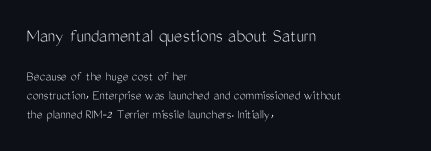
Letter spacing: default. Quick note: not italic, upright. The ragged edge is on the right, which tells us the setting is flush left. Larger block? The one above; the one below is distinctly smaller. This sample keeps an unexceptional amount of space between lines. Plain, unruled lines of type.
